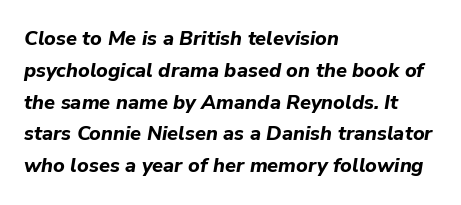
The image shows 20 px bold type, italic (leaning right); set left-aligned, normal line spacing (1.59x), normal letter spacing, not underlined.
